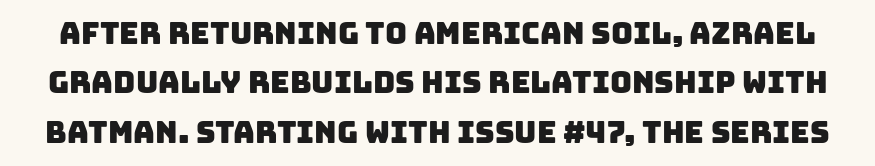
The image shows 30 px sans-serif type; set normal line spacing (1.65x), normal letter spacing, not underlined; low stroke contrast and a large x-height.
